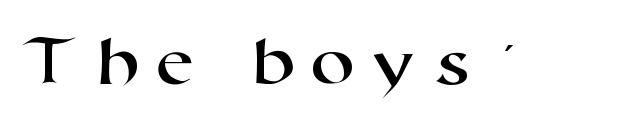
Each letter keeps its own natural width here, so spacing adapts to shape. To sum up the face: it is a sans, with no serifs. Tracking value appears strongly positive — letters spread wide. Beneath every word, the page is bare.
